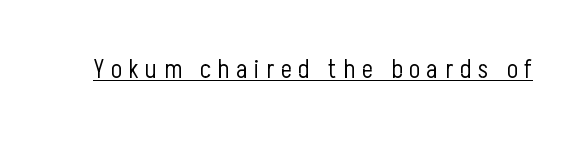
Loose tracking; the words dissolve into strings of separated letters. In designer terms, the underline attribute is active on this setting. Upright lettering throughout. No chunkiness to these letters — they're not bold.
